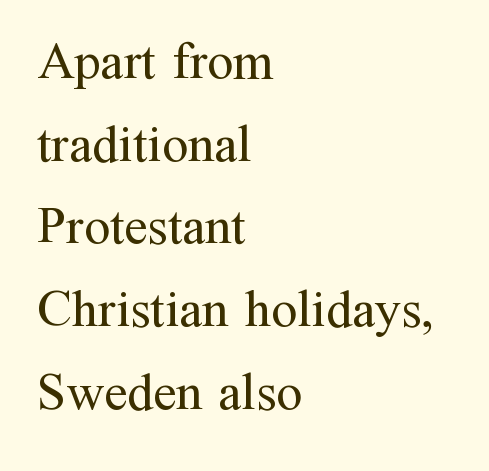
{"serif": "yes", "italic": "no", "bold": "no", "weight": "regular", "width": "normal", "stroke_contrast": "medium", "x_height": "medium", "monospaced": "no", "underline": "no", "align": "left", "line_spacing": "normal", "line_spacing_ratio": 1.59, "letter_spacing": "normal", "letter_spacing_em": 0.0, "glyph_px": 52}
